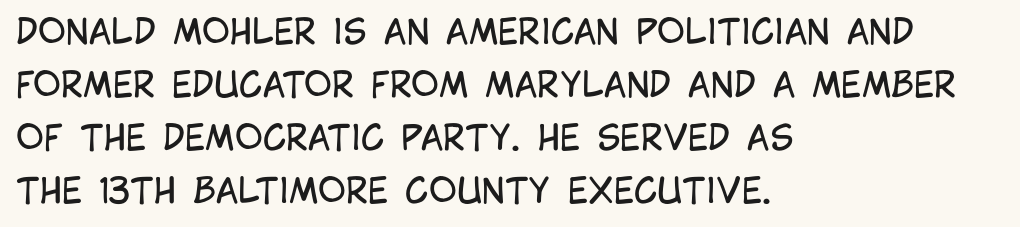
Q: Is the text bold? A: No.
Q: Is the text italic (slanted)? A: No, it is upright.
Q: Is the typeface a serif or a sans-serif typeface? A: Sans-serif.
Q: Is the text underlined? A: No.
Q: How is the paragraph aligned? A: Left-aligned.
Q: Is the spacing between letters normal or unusually wide? A: Normal.
Q: Is the spacing between lines tight, normal or loose? A: Normal.
Q: Width (condensed, normal, or wide)? A: Condensed.
Q: Stroke contrast? A: Low.
Q: x-height? A: Large.
Q: Monospaced? A: No.
